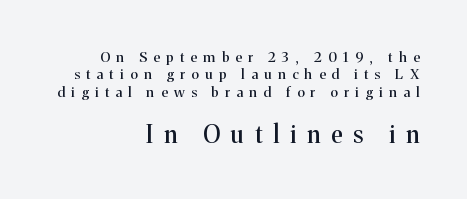
{"italic": "no", "underline": "no", "align": "right", "line_spacing_ratio": 1.24, "letter_spacing": "wide", "letter_spacing_em": 0.46, "larger_block": "second", "size_ratio": 1.71, "glyph_px": 24}
